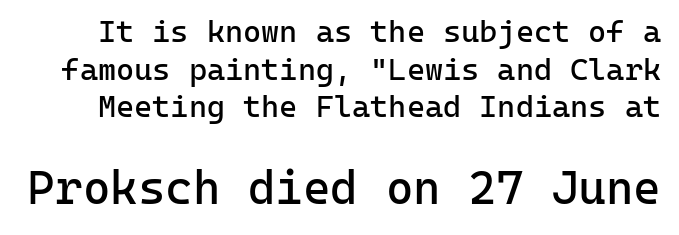
{"serif": "no", "italic": "no", "bold": "no", "weight": "regular", "width": "normal", "stroke_contrast": "low", "x_height": "medium", "monospaced": "yes", "underline": "no", "line_spacing_ratio": 1.21, "letter_spacing": "normal", "letter_spacing_em": 0.0, "larger_block": "second", "size_ratio": 1.52, "glyph_px": 47}
